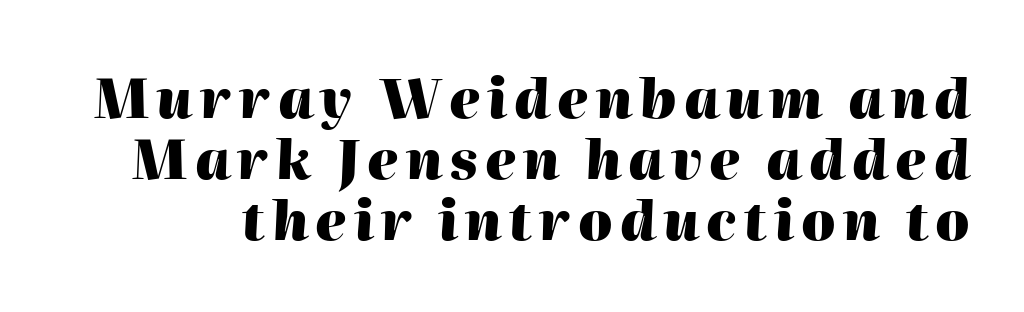
{"italic": "yes", "lean": "right", "slant_degrees": 2, "bold": "yes", "weight": "heavy", "width": "normal", "stroke_contrast": "high", "x_height": "medium", "monospaced": "no", "underline": "no", "line_spacing": "tight", "line_spacing_ratio": 1.13, "glyph_px": 54}
